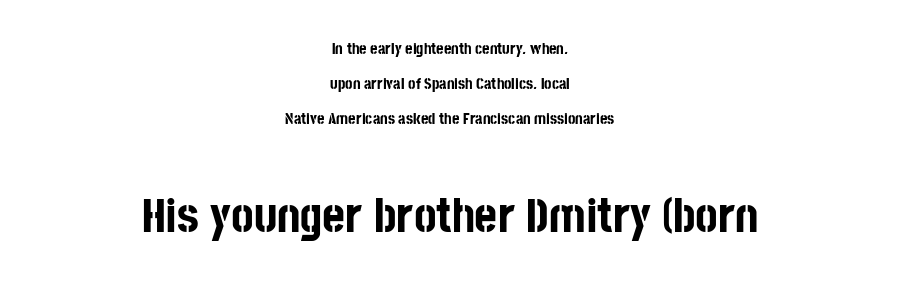
Standard letterfit; no display-style spreading of the glyphs. The paragraph shown floats in the horizontal middle. Vertically, the passage feels expansive, rows floating well apart. The words here are not underlined. Characters remain perfectly vertical along every line.
